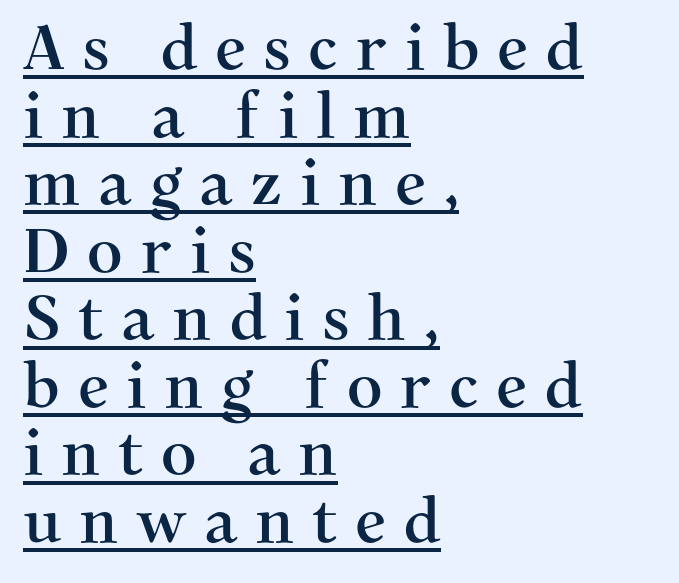
Observe the serifs anchoring each vertical stroke in this sample. Character widths vary here, with narrow letters taking less room than wide ones. The typesetter chose a ragged-right arrangement here. The leading is snug, giving the passage a crowded texture. Caption: expanded tracking, letters set apart. What decoration does the sample have? An underline.
